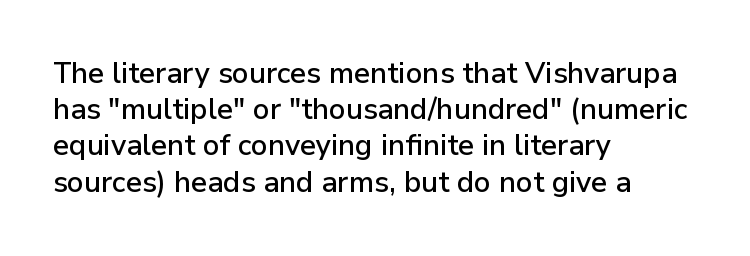
{"serif": "no", "italic": "no", "width": "normal", "stroke_contrast": "low", "x_height": "medium", "monospaced": "no", "underline": "no", "align": "left", "line_spacing": "normal", "line_spacing_ratio": 1.25, "letter_spacing": "normal", "letter_spacing_em": 0.0, "glyph_px": 29}
